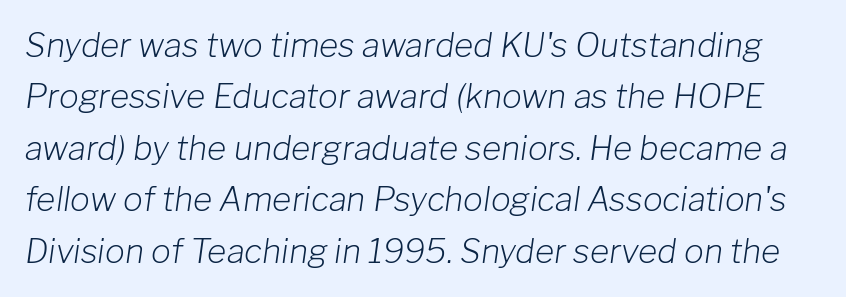
The image shows 33 px light type, italic (leaning right); set normal line spacing (1.56x), normal letter spacing, not underlined; low stroke contrast and a medium x-height.
